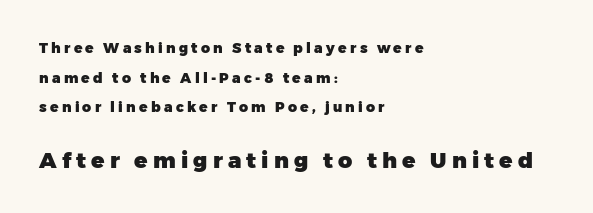
Q: Is the text bold? A: Yes.
Q: Is the text italic (slanted)? A: No, it is upright.
Q: Is the text underlined? A: No.
Q: How is the paragraph aligned? A: Left-aligned.
Q: Is the spacing between letters normal or unusually wide? A: Unusually wide.
Q: Is the spacing between lines tight, normal or loose? A: Loose.
Q: Which block of text is set in a larger size, the first (top) or the second (bottom)? A: The second (bottom) one.
